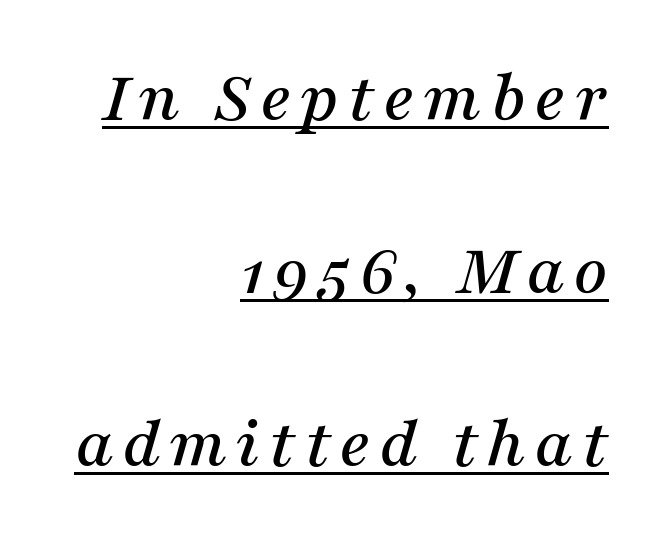
The image shows 75 px serif type, italic (leaning right); set right-aligned, loose line spacing (2.31x), underlined; medium stroke contrast and a medium x-height.
